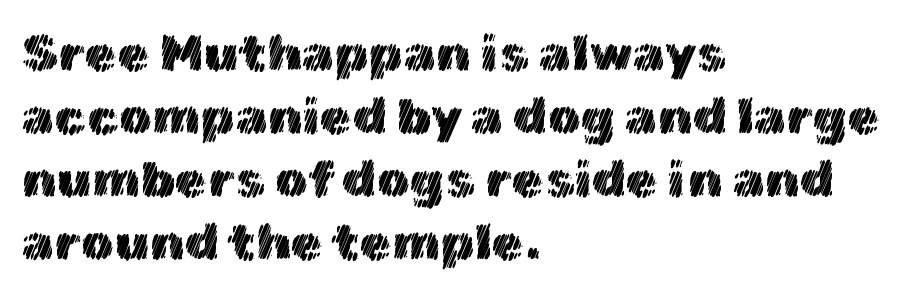
Q: Is the text italic (slanted)? A: No, it is upright.
Q: Is the text underlined? A: No.
Q: How is the paragraph aligned? A: Left-aligned.
Q: Is the spacing between letters normal or unusually wide? A: Normal.
Q: Width (condensed, normal, or wide)? A: Normal.
Q: x-height? A: Medium.
Q: Monospaced? A: No.
